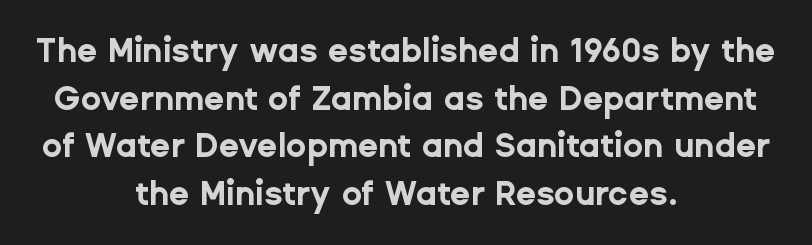
Q: Is the text bold? A: Yes.
Q: Is the text italic (slanted)? A: No, it is upright.
Q: Is the typeface a serif or a sans-serif typeface? A: Sans-serif.
Q: Is the text underlined? A: No.
Q: How is the paragraph aligned? A: Centered.
Q: Is the spacing between letters normal or unusually wide? A: Normal.
Q: Is the spacing between lines tight, normal or loose? A: Normal.
Q: Width (condensed, normal, or wide)? A: Normal.
Q: Stroke contrast? A: Low.
Q: x-height? A: Medium.
Q: Monospaced? A: No.
